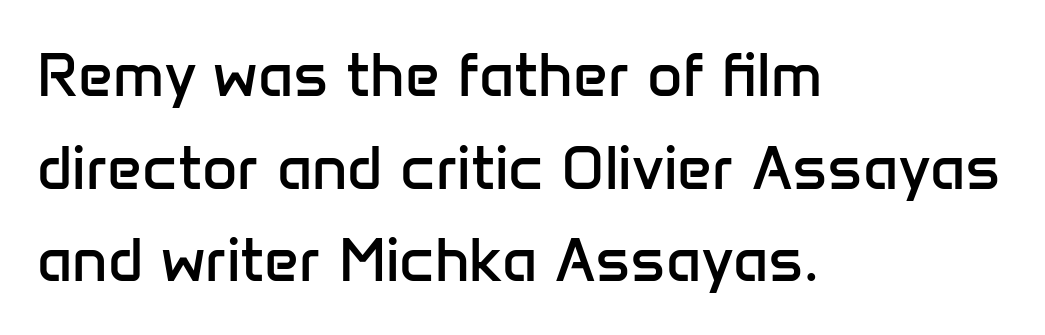
{"serif": "no", "italic": "no", "bold": "no", "weight": "regular", "width": "normal", "stroke_contrast": "low", "x_height": "medium", "monospaced": "no", "underline": "no", "align": "left", "line_spacing": "normal", "line_spacing_ratio": 1.52, "letter_spacing": "normal", "letter_spacing_em": 0.0, "glyph_px": 61}
